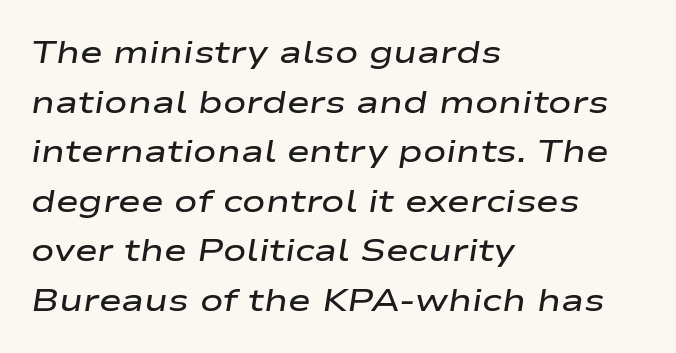
Q: Is the text bold? A: Semi-bold.
Q: Is the text italic (slanted)? A: Yes, it leans right by about 9 degrees.
Q: Is the text underlined? A: No.
Q: How is the paragraph aligned? A: Left-aligned.
Q: Is the spacing between letters normal or unusually wide? A: Normal.
Q: Is the spacing between lines tight, normal or loose? A: Normal.
Q: Width (condensed, normal, or wide)? A: Wide.
Q: Stroke contrast? A: Low.
Q: x-height? A: Medium.
Q: Monospaced? A: No.
